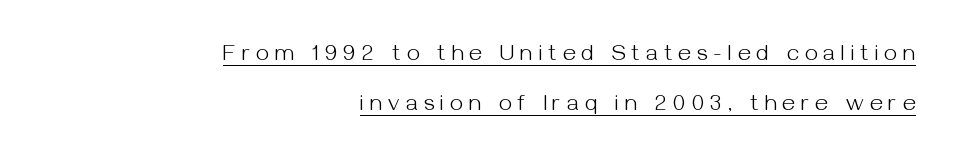
The image shows 23 px text type, upright; set right-aligned, loose line spacing (2.18x), unusually wide letter spacing (+0.27 em), underlined.
